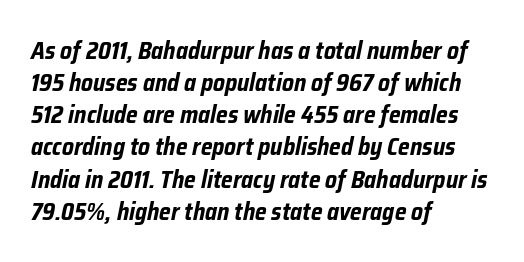
{"italic": "yes", "lean": "right", "slant_degrees": 12, "bold": "yes", "underline": "no", "align": "left", "line_spacing": "normal", "line_spacing_ratio": 1.34, "letter_spacing": "normal", "letter_spacing_em": 0.0, "glyph_px": 24}
